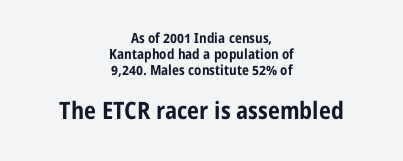
The image shows 24 px bold type, upright; set centered, line spacing 1.16x, normal letter spacing, not underlined; the second (bottom) block is 1.71x larger.
